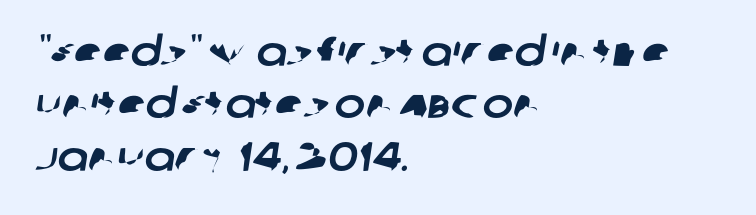
{"serif": "no", "width": "normal", "stroke_contrast": "low", "x_height": "large", "monospaced": "no", "underline": "no", "align": "left", "line_spacing": "normal", "line_spacing_ratio": 1.28, "letter_spacing": "normal", "letter_spacing_em": 0.0, "glyph_px": 41}
